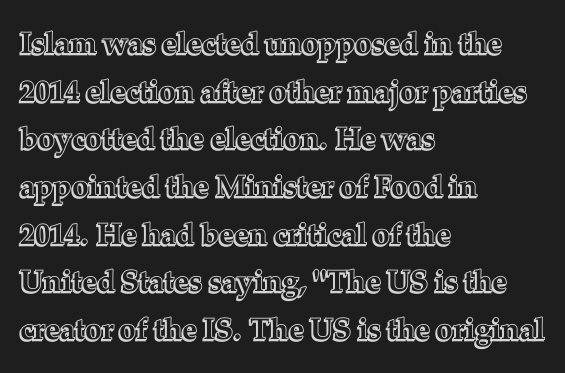
{"italic": "no", "width": "normal", "x_height": "medium", "monospaced": "no", "underline": "no", "align": "left", "line_spacing": "normal", "line_spacing_ratio": 1.59, "letter_spacing": "normal", "letter_spacing_em": 0.0, "glyph_px": 30}
